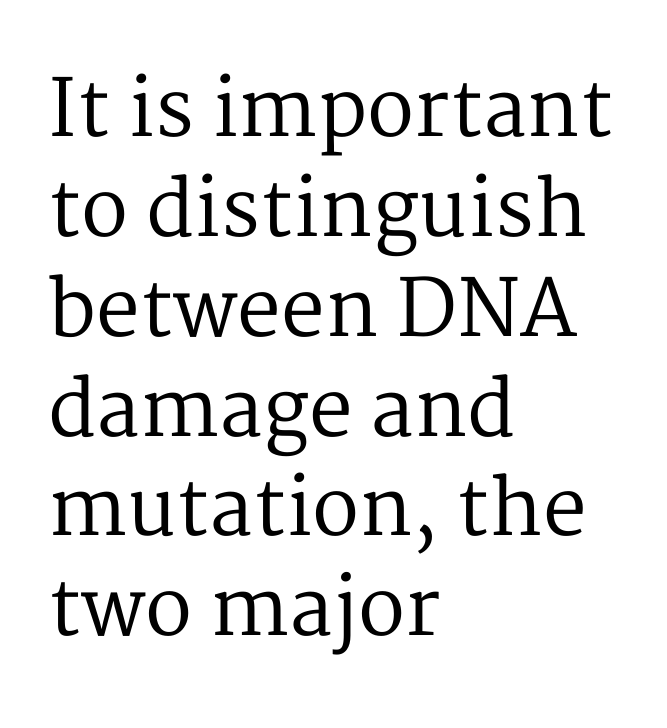
The string is rendered with underlining switched off. Visually the block forms a straight wall on the left and a jagged coastline on the right. Are there feet on the stems? There are — it's a serif. Designer's note — italics off, roman on.
